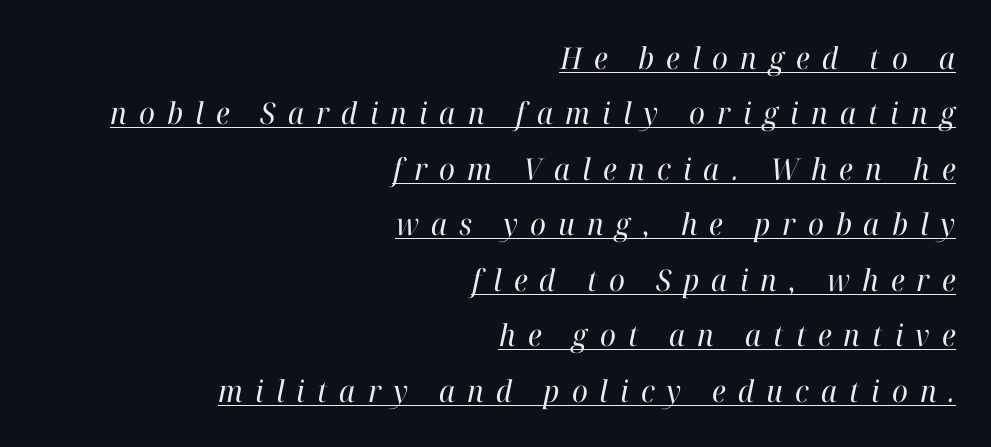
Q: Is the text bold? A: No.
Q: Is the text italic (slanted)? A: Yes, it leans right by about 12 degrees.
Q: Is the typeface a serif or a sans-serif typeface? A: Serif.
Q: Is the text underlined? A: Yes.
Q: How is the paragraph aligned? A: Right-aligned.
Q: Is the spacing between letters normal or unusually wide? A: Unusually wide.
Q: Width (condensed, normal, or wide)? A: Normal.
Q: Stroke contrast? A: High.
Q: x-height? A: Medium.
Q: Monospaced? A: No.
